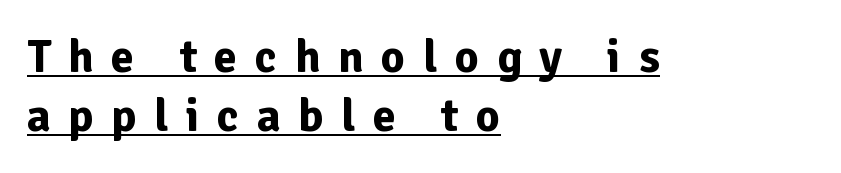
The image shows 47 px bold sans-serif type, upright; set left-aligned, normal line spacing (1.26x), unusually wide letter spacing (+0.37 em), underlined; low stroke contrast and a medium x-height.
